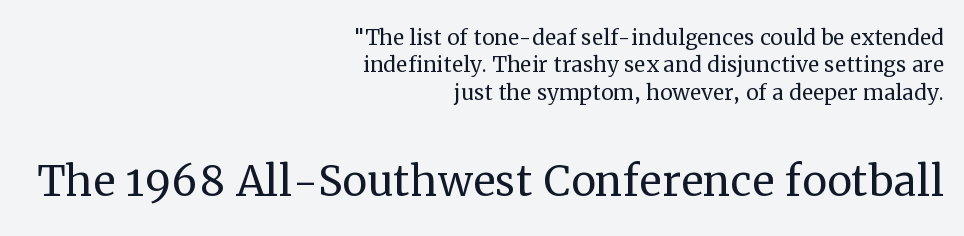
The image shows 56 px regular-weight serif type, upright; set right-aligned, tight line spacing (0.98x), normal letter spacing, not underlined; the second (bottom) block is 2.0x larger; medium stroke contrast and a medium x-height.
